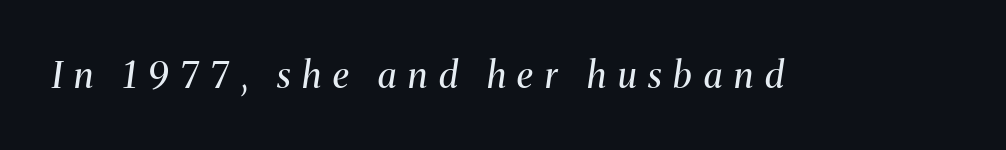
{"serif": "yes", "italic": "yes", "lean": "right", "slant_degrees": 8, "bold": "no", "weight": "regular", "width": "normal", "stroke_contrast": "medium", "x_height": "medium", "monospaced": "no", "underline": "no", "letter_spacing": "wide", "letter_spacing_em": 0.33, "glyph_px": 36}
